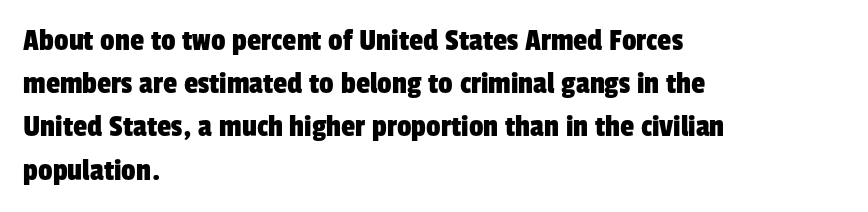
{"serif": "no", "width": "condensed", "stroke_contrast": "low", "x_height": "medium", "monospaced": "no", "underline": "no", "align": "left", "line_spacing": "normal", "line_spacing_ratio": 1.35, "letter_spacing": "normal", "letter_spacing_em": 0.0, "glyph_px": 32}
